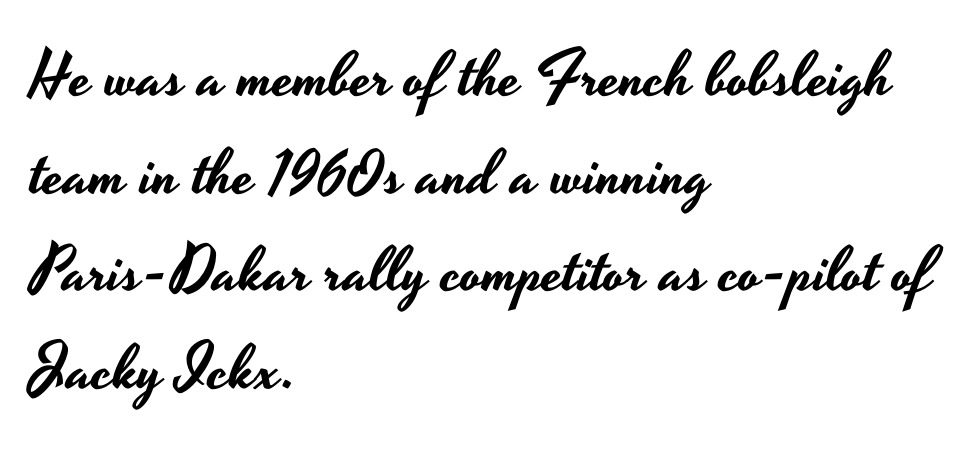
{"serif": "no", "width": "wide", "stroke_contrast": "low", "x_height": "small", "monospaced": "no", "underline": "no", "align": "left", "line_spacing": "normal", "line_spacing_ratio": 1.55, "letter_spacing": "normal", "letter_spacing_em": 0.0, "glyph_px": 63}
